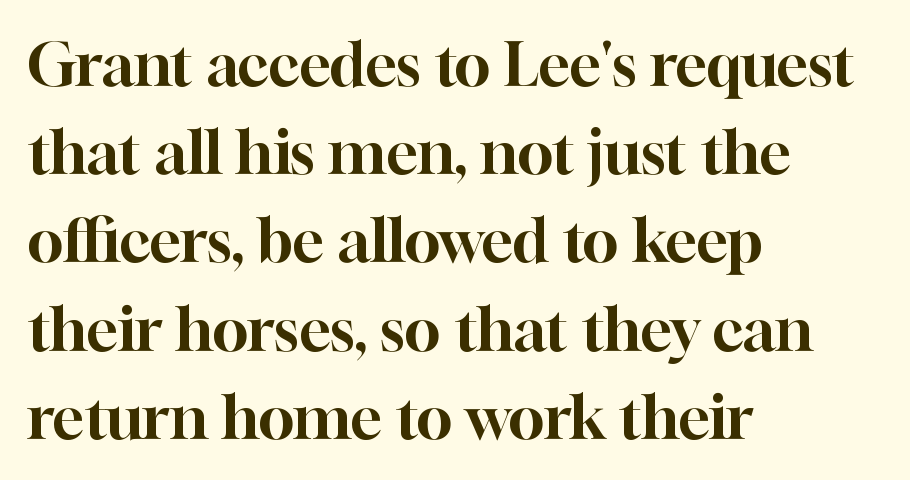
{"serif": "yes", "italic": "no", "width": "normal", "stroke_contrast": "high", "x_height": "medium", "monospaced": "no", "underline": "no", "align": "left", "line_spacing": "normal", "line_spacing_ratio": 1.47, "letter_spacing": "normal", "letter_spacing_em": 0.0, "glyph_px": 60}
